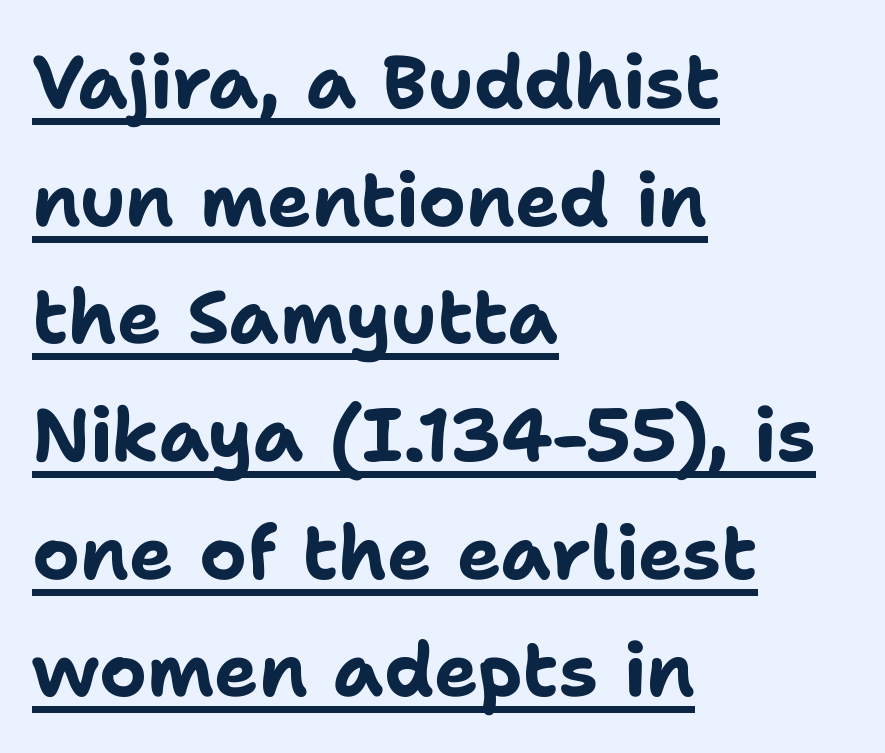
Caption: lettering with a line underneath. The space between consecutive lines is moderate. Nothing unusual about the tracking: characters are spaced as the font intends. The type sits square on the baseline with zero lean.
